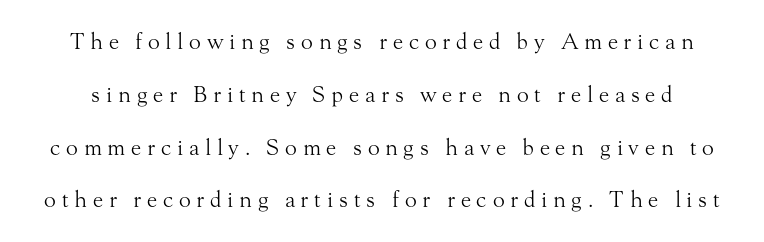
Q: Is the text bold? A: No.
Q: Is the text italic (slanted)? A: No, it is upright.
Q: Is the text underlined? A: No.
Q: Is the spacing between letters normal or unusually wide? A: Unusually wide.
Q: Is the spacing between lines tight, normal or loose? A: Loose.
